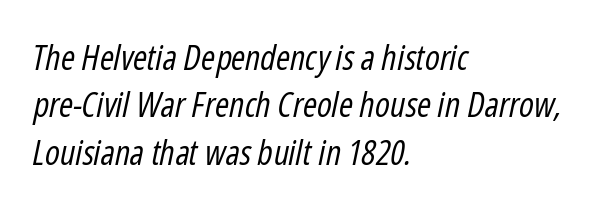
The image shows 34 px regular-weight, condensed type, italic (leaning right); set left-aligned, normal line spacing (1.39x), normal letter spacing, not underlined; low stroke contrast and a medium x-height.
